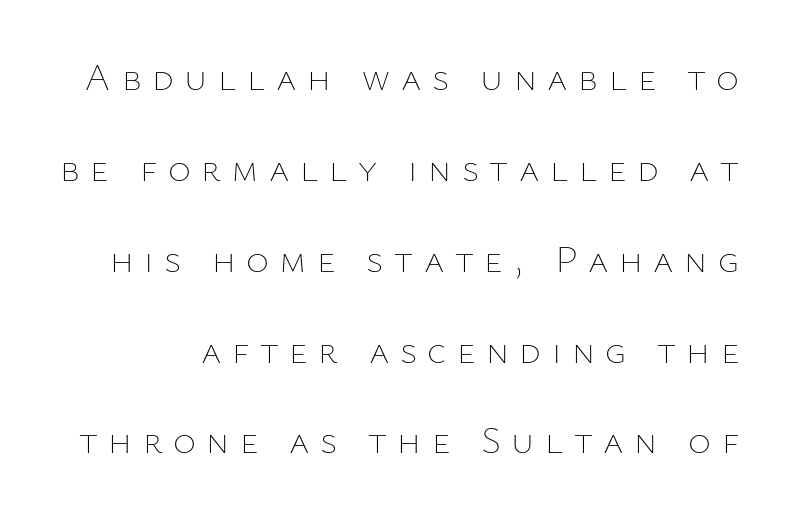
Q: Is the text bold? A: No.
Q: Is the text italic (slanted)? A: No, it is upright.
Q: Is the text underlined? A: No.
Q: Is the spacing between letters normal or unusually wide? A: Unusually wide.
Q: Is the spacing between lines tight, normal or loose? A: Loose.
Q: Width (condensed, normal, or wide)? A: Normal.
Q: Stroke contrast? A: Low.
Q: x-height? A: Medium.
Q: Monospaced? A: No.
